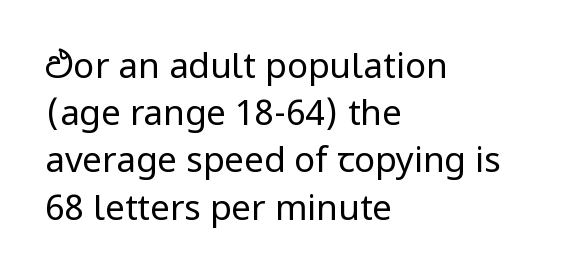
The image shows 35 px regular-weight sans-serif type, upright; set left-aligned, normal line spacing (1.35x), normal letter spacing, not underlined; low stroke contrast and a medium x-height.
